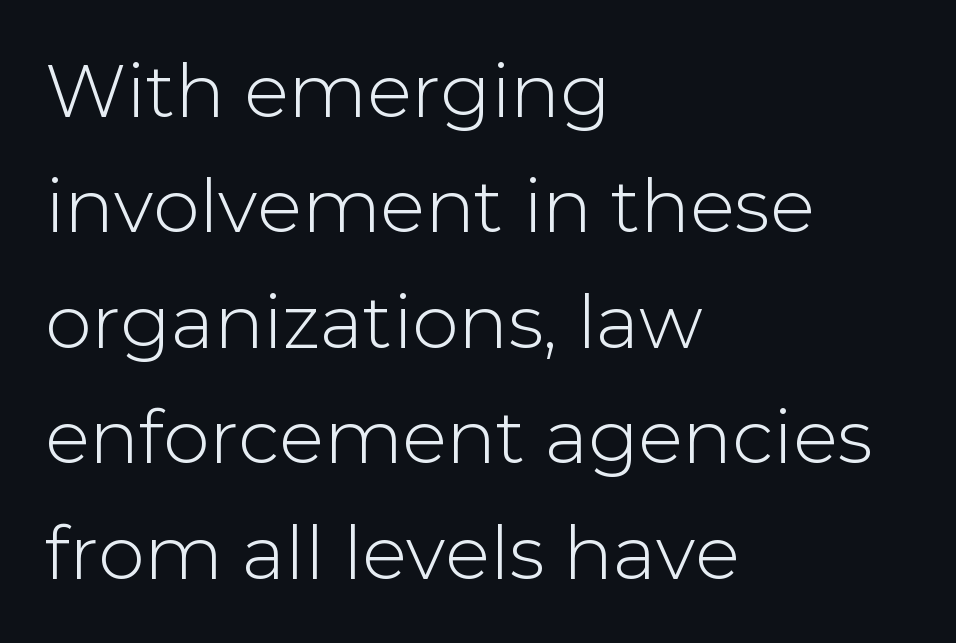
This is roman type, the default non-slanted kind. This is sans-serif lettering, the kind often seen on screens and signage. The line-height multiplier appears to be the usual default. These lines are rendered in a variable-pitch font. How are the letters spaced? Ordinarily, with no added tracking. Reading down the block, your eye returns to a fixed left position each line.
